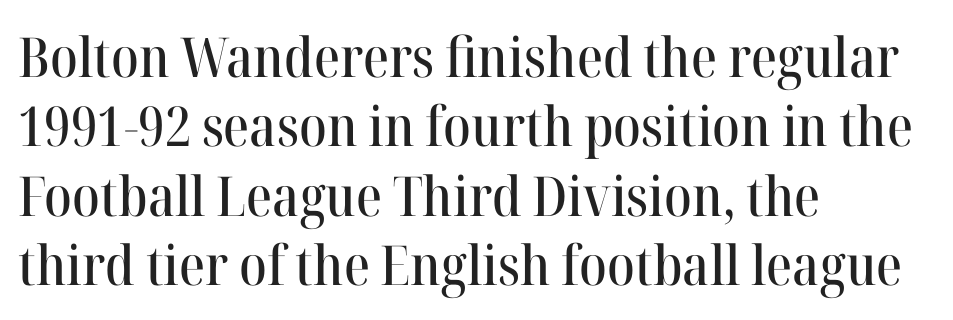
Unlike italic type, these characters show no tilt at all. Each row of text sits above clean, open space. Summary of vertical rhythm: regular, with standard interline spacing. You can tell from the footed stems that serif type was used. The face used here is proportionally spaced, like ordinary book or web type. Notice how the passage keeps a crisp vertical edge on the left only.
